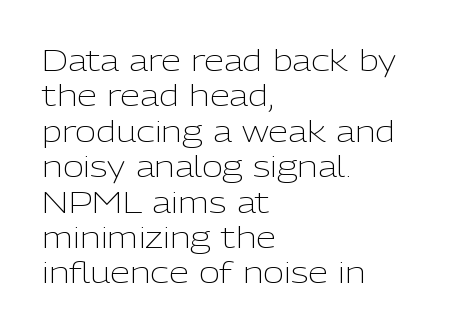
{"serif": "no", "italic": "no", "bold": "no", "weight": "light", "width": "normal", "stroke_contrast": "low", "x_height": "medium", "monospaced": "no", "underline": "no", "align": "left", "line_spacing_ratio": 1.22, "letter_spacing": "normal", "letter_spacing_em": 0.0, "glyph_px": 29}
